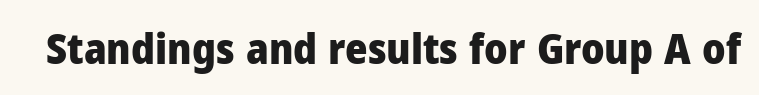
The image shows 43 px heavy sans-serif type, upright; set normal letter spacing, not underlined; low stroke contrast and a medium x-height.
